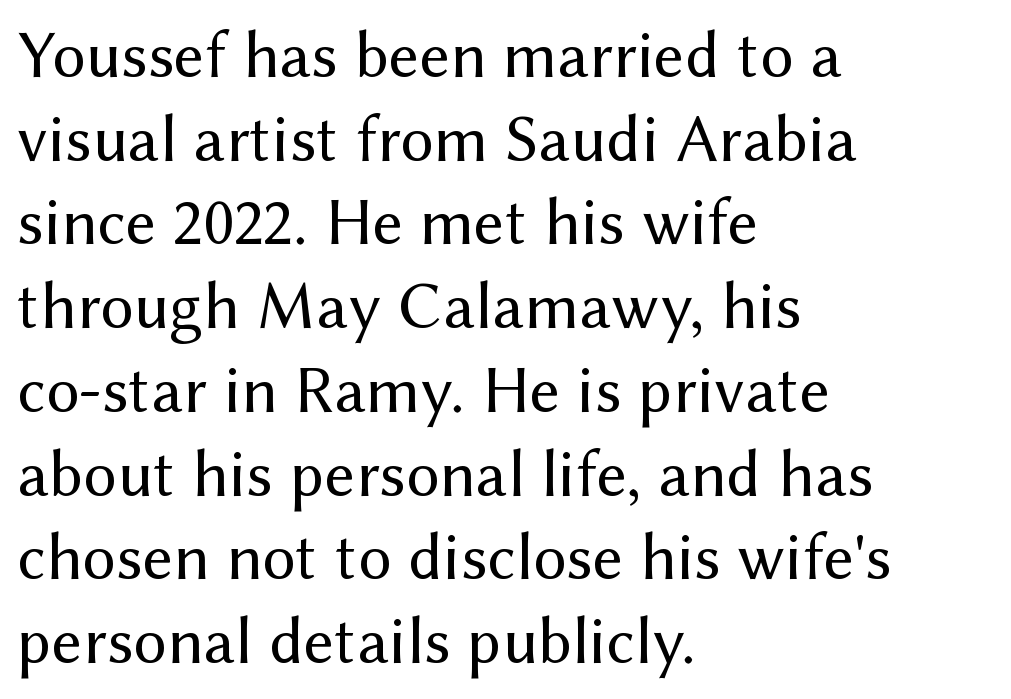
These lines are rendered in a variable-pitch font. This is the regular roman posture of the typeface. Heft: none added — not bold. The text block is weighted toward the left margin, trailing off unevenly rightward.
